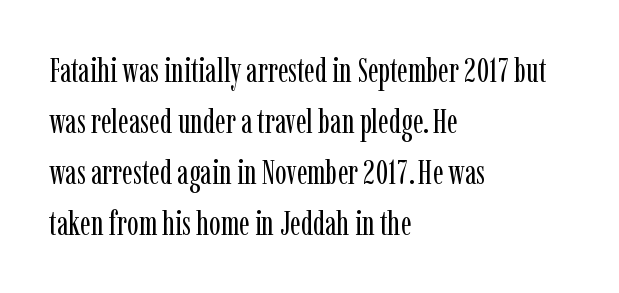
Observe the serifs anchoring each vertical stroke in this sample. Posture: straight, roman, zero tilt. Notice how descenders clear the ascenders below comfortably — that's standard leading. The type is set solid horizontally, with unmodified tracking.
